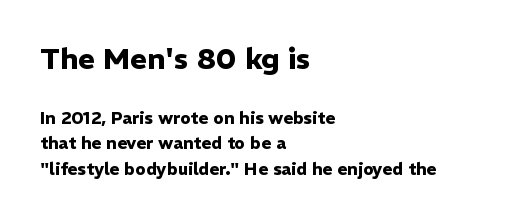
{"serif": "no", "italic": "no", "bold": "yes", "weight": "heavy", "width": "normal", "stroke_contrast": "low", "x_height": "medium", "monospaced": "no", "underline": "no", "align": "left", "line_spacing": "normal", "line_spacing_ratio": 1.5, "letter_spacing": "normal", "letter_spacing_em": 0.0, "larger_block": "first", "size_ratio": 1.71, "glyph_px": 29}
